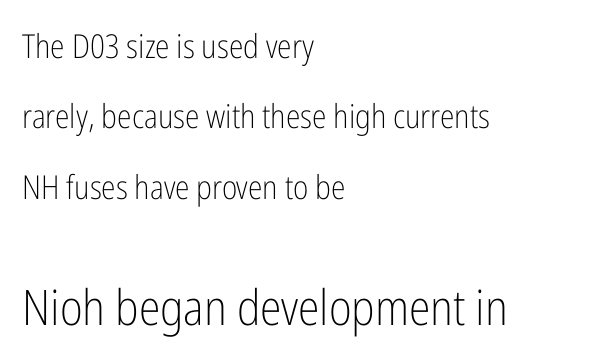
Quick note: underline off. Honestly, the letter spacing is just normal — you wouldn't notice it. These lines are rendered in a variable-pitch font. A typesetter would mark this as roman, not italic.
